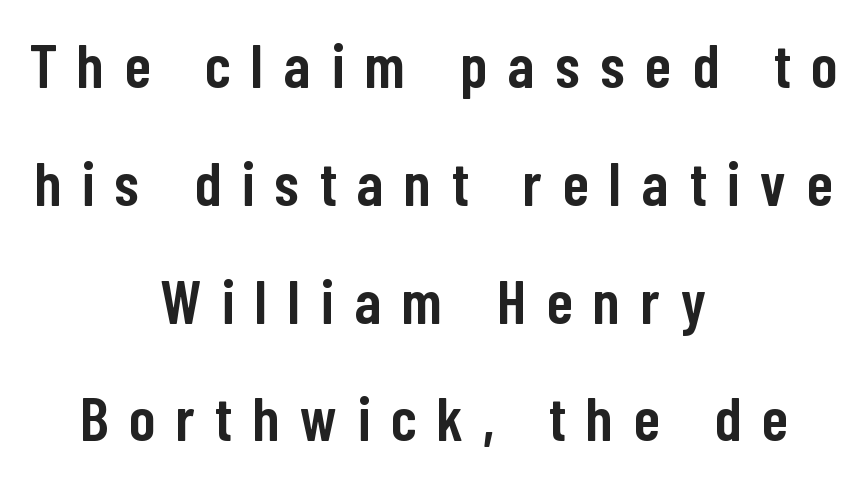
{"serif": "no", "italic": "no", "bold": "semi", "weight": "semibold", "width": "condensed", "stroke_contrast": "low", "x_height": "medium", "monospaced": "no", "underline": "no", "align": "center", "line_spacing": "loose", "line_spacing_ratio": 1.9, "letter_spacing": "wide", "letter_spacing_em": 0.34, "glyph_px": 62}
